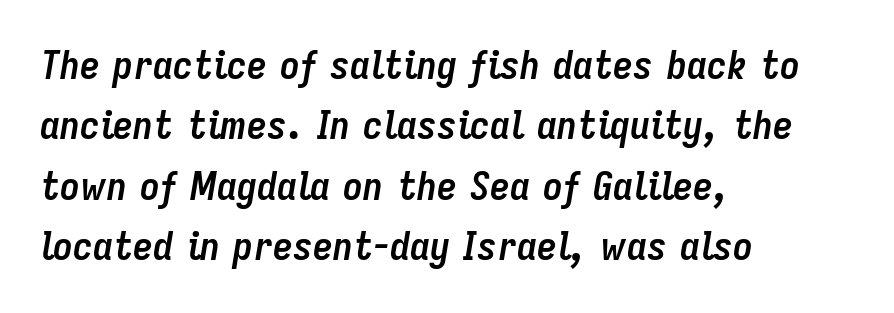
The image shows 40 px semibold, condensed type, italic (leaning right); set left-aligned, normal line spacing (1.51x), normal letter spacing, not underlined; low stroke contrast and a medium x-height.
